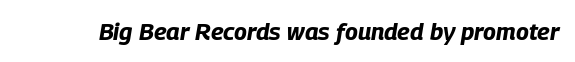
Does the weight exceed regular? Yes, all the way to bold. The text carries the slant typical of an italic or oblique font. This rendering leaves character spacing at its baseline value. Descender tails drop into unmarked territory.
